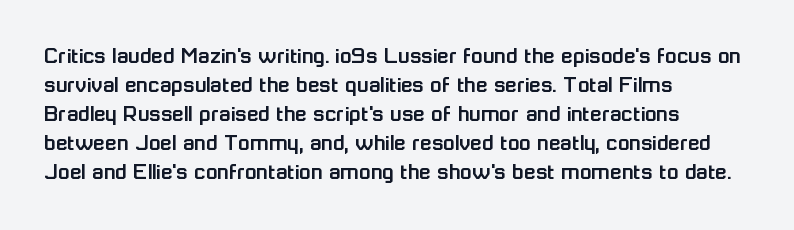
The image shows 24 px text type, upright; set left-aligned, line spacing 1.21x, normal letter spacing, not underlined.
